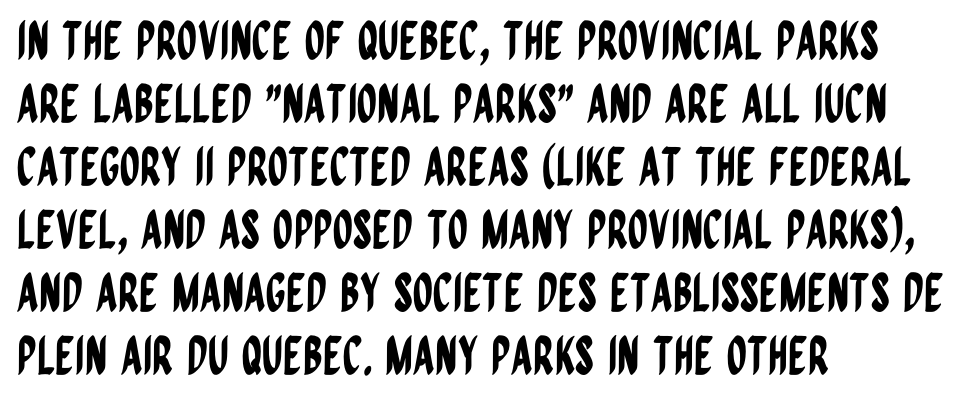
{"serif": "no", "italic": "no", "width": "condensed", "stroke_contrast": "low", "x_height": "large", "monospaced": "no", "underline": "no", "align": "left", "line_spacing_ratio": 1.21, "letter_spacing": "normal", "letter_spacing_em": 0.0, "glyph_px": 52}
